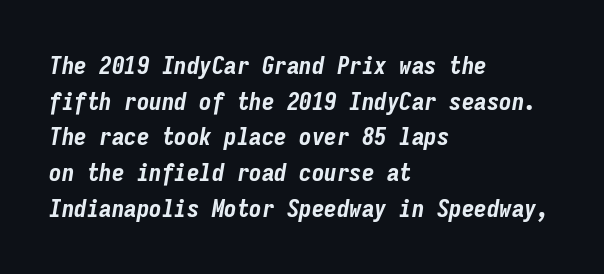
The image shows 25 px bold type, italic (leaning right); set left-aligned, normal line spacing (1.43x), normal letter spacing, not underlined.
